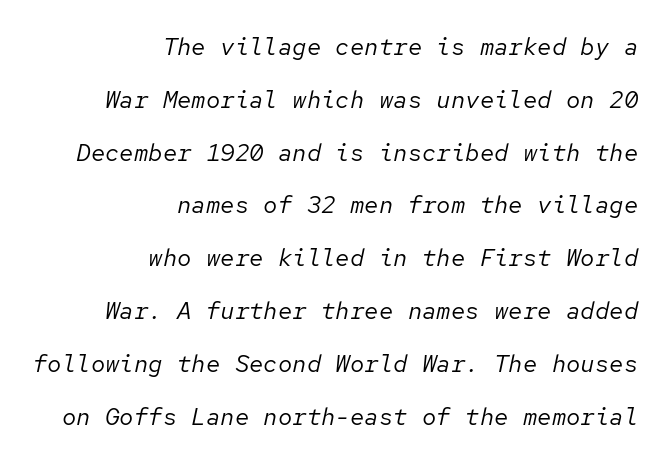
The image shows 24 px text type, italic (leaning right); set right-aligned, loose line spacing (2.2x), normal letter spacing, not underlined.
